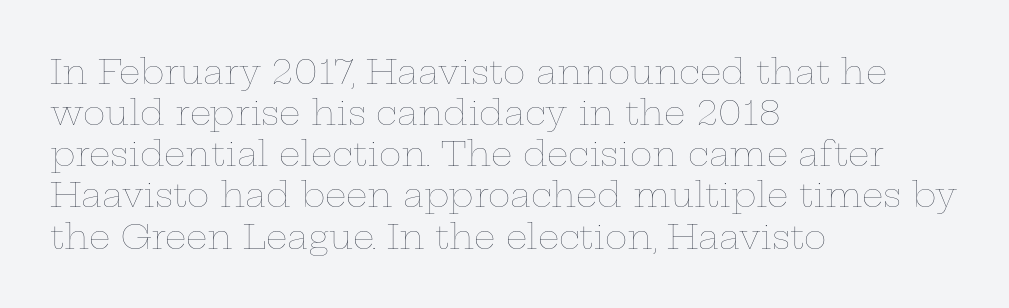
The image shows 34 px thin, wide type, upright; set left-aligned, line spacing 1.21x, normal letter spacing, not underlined; low stroke contrast and a medium x-height.
